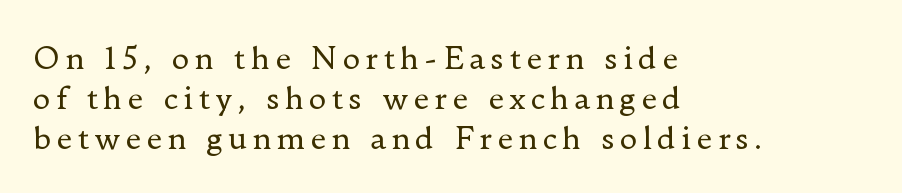
Is the block centered? No — it sits flush against the left margin. Regarding leading, the lines here are spaced in the standard way. The space beneath each line is pristine and unruled. Is the stroke heavy? The answer is a plain regular-or-lighter. I'd call this a serif setting — the letters wear small feet. Nope, not italic — everything's standing straight.
